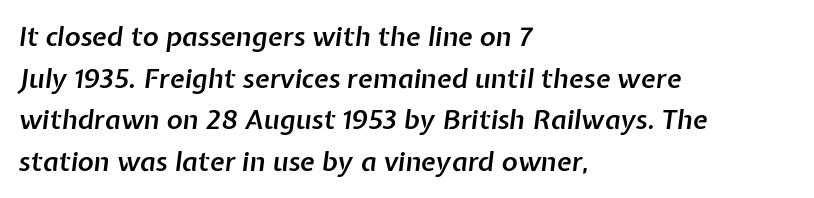
Q: Is the text bold? A: Semi-bold.
Q: Is the text italic (slanted)? A: Yes, it leans right by about 7 degrees.
Q: Is the text underlined? A: No.
Q: How is the paragraph aligned? A: Left-aligned.
Q: Is the spacing between letters normal or unusually wide? A: Normal.
Q: Is the spacing between lines tight, normal or loose? A: Normal.
